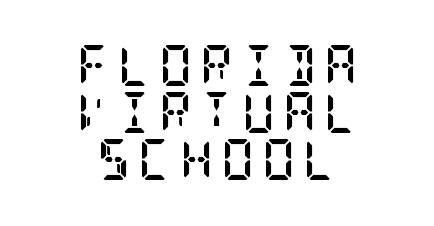
Q: Is the text bold? A: Yes.
Q: Is the text italic (slanted)? A: No, it is upright.
Q: Is the typeface a serif or a sans-serif typeface? A: Serif.
Q: Is the text underlined? A: No.
Q: How is the paragraph aligned? A: Centered.
Q: Is the spacing between lines tight, normal or loose? A: Tight.
Q: Width (condensed, normal, or wide)? A: Condensed.
Q: Stroke contrast? A: Low.
Q: x-height? A: Large.
